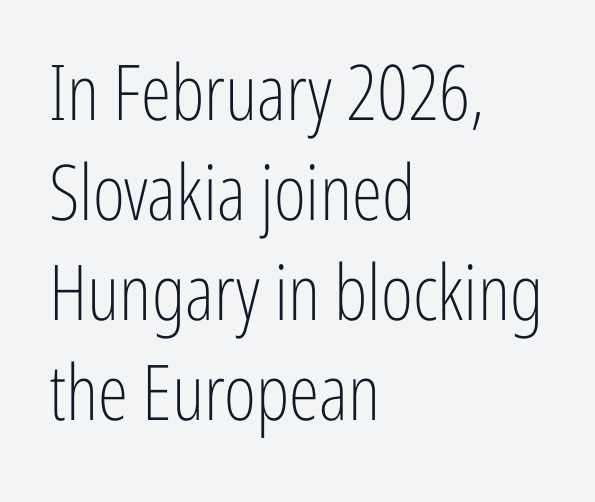
{"serif": "no", "italic": "no", "bold": "no", "weight": "light", "width": "condensed", "stroke_contrast": "low", "x_height": "medium", "monospaced": "no", "underline": "no", "align": "left", "line_spacing": "normal", "line_spacing_ratio": 1.3, "letter_spacing": "normal", "letter_spacing_em": 0.0, "glyph_px": 77}
